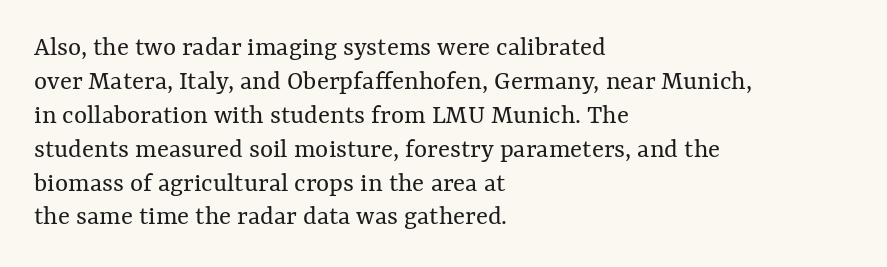
Q: Is the text bold? A: No.
Q: Is the text italic (slanted)? A: No, it is upright.
Q: Is the text underlined? A: No.
Q: How is the paragraph aligned? A: Left-aligned.
Q: Is the spacing between letters normal or unusually wide? A: Normal.
Q: Width (condensed, normal, or wide)? A: Normal.
Q: Stroke contrast? A: Medium.
Q: x-height? A: Medium.
Q: Monospaced? A: No.
